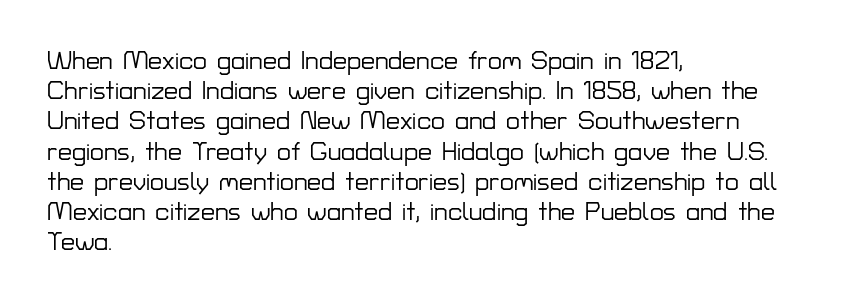
{"italic": "no", "underline": "no", "align": "left", "line_spacing_ratio": 1.21, "letter_spacing": "normal", "letter_spacing_em": 0.0, "glyph_px": 25}
